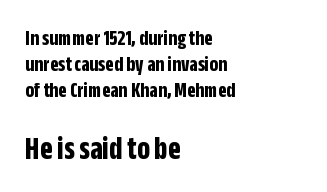
The ragged edge is on the right, which tells us the setting is flush left. Does the bottom block carry the larger type? Yes, it does. Compared with typical body copy, the letter spacing here is the same. A dark, heavy texture on the line: the type is bold. In terms of letterform style, serifs are entirely absent. Decoration check: the copy has no underline.
